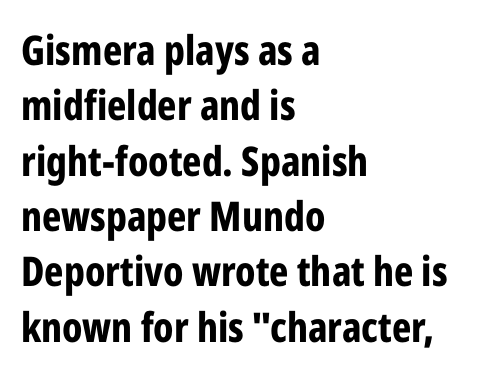
{"serif": "no", "italic": "no", "bold": "yes", "weight": "bold", "width": "condensed", "stroke_contrast": "low", "x_height": "medium", "monospaced": "no", "underline": "no", "align": "left", "line_spacing": "normal", "line_spacing_ratio": 1.35, "letter_spacing": "normal", "letter_spacing_em": 0.0, "glyph_px": 41}
